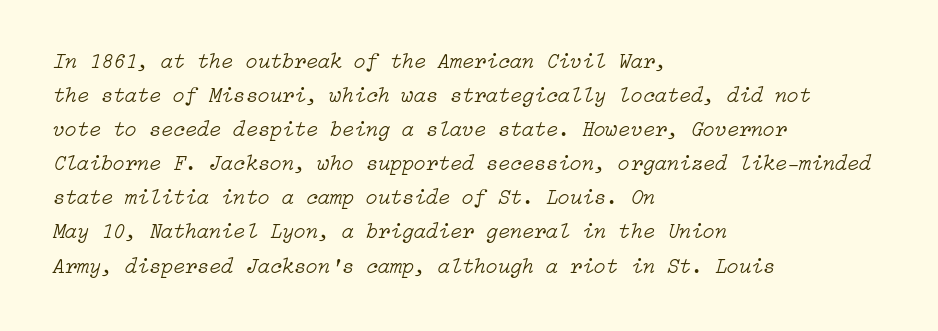
Q: Is the text bold? A: No.
Q: Is the text italic (slanted)? A: Yes, it leans right by about 15 degrees.
Q: Is the text underlined? A: No.
Q: How is the paragraph aligned? A: Left-aligned.
Q: Is the spacing between letters normal or unusually wide? A: Normal.
Q: Is the spacing between lines tight, normal or loose? A: Normal.
